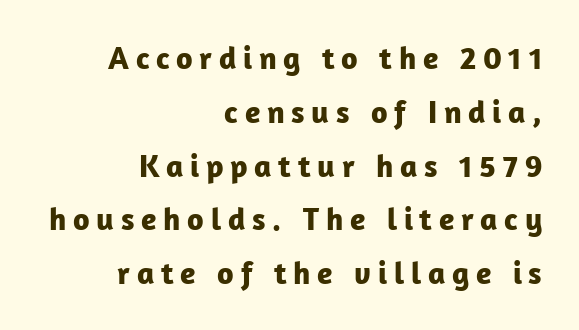
{"serif": "no", "italic": "no", "bold": "yes", "weight": "bold", "width": "normal", "stroke_contrast": "low", "x_height": "medium", "monospaced": "no", "underline": "no", "align": "right", "line_spacing": "normal", "line_spacing_ratio": 1.68, "letter_spacing": "wide", "letter_spacing_em": 0.21, "glyph_px": 32}
